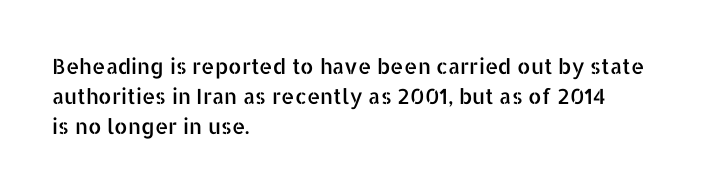
The image shows 21 px text type, upright; set left-aligned, normal line spacing (1.43x), normal letter spacing, not underlined.
